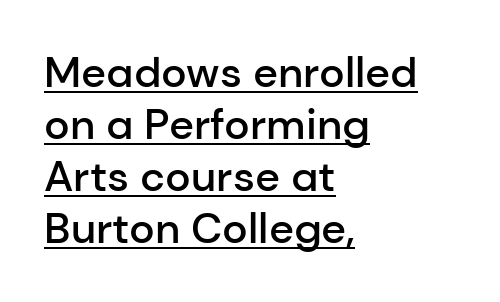
The image shows 43 px semibold sans-serif type, upright; set left-aligned, line spacing 1.21x, normal letter spacing, underlined; low stroke contrast and a medium x-height.
